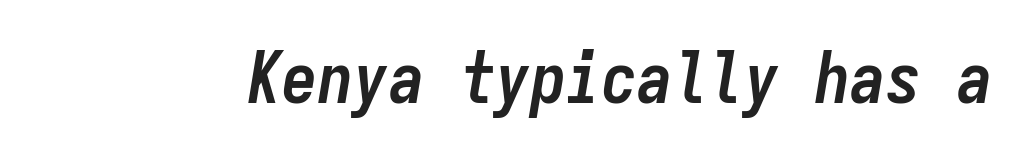
Q: Is the text bold? A: Yes.
Q: Is the text italic (slanted)? A: Yes, it leans right by about 9 degrees.
Q: Is the text underlined? A: No.
Q: Is the spacing between letters normal or unusually wide? A: Normal.
Q: Width (condensed, normal, or wide)? A: Condensed.
Q: Stroke contrast? A: Low.
Q: x-height? A: Medium.
Q: Monospaced? A: Yes.
